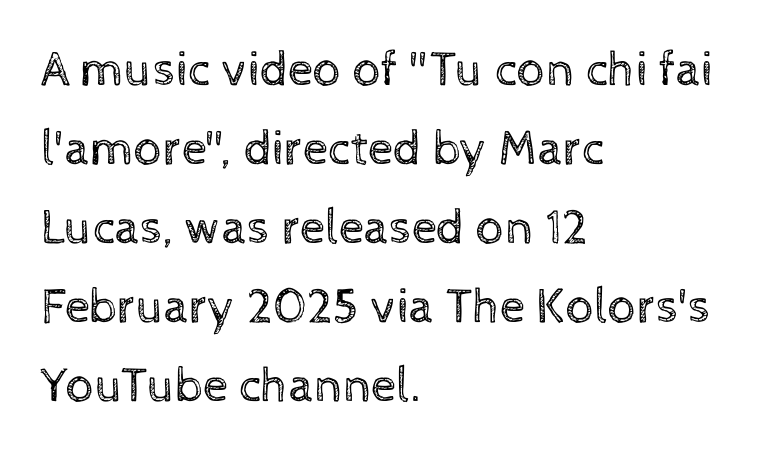
Q: Is the text bold? A: No.
Q: Is the text italic (slanted)? A: No, it is upright.
Q: Is the text underlined? A: No.
Q: How is the paragraph aligned? A: Left-aligned.
Q: Is the spacing between letters normal or unusually wide? A: Normal.
Q: Is the spacing between lines tight, normal or loose? A: Normal.
Q: Width (condensed, normal, or wide)? A: Normal.
Q: x-height? A: Medium.
Q: Monospaced? A: No.
